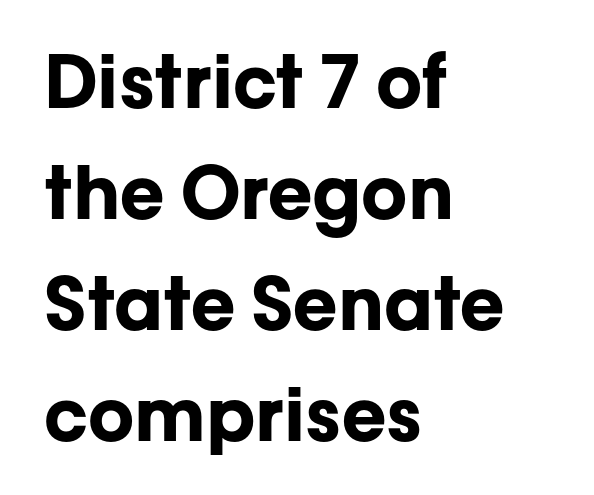
{"serif": "no", "italic": "no", "bold": "yes", "weight": "bold", "width": "normal", "stroke_contrast": "low", "x_height": "medium", "monospaced": "no", "underline": "no", "align": "left", "line_spacing": "normal", "line_spacing_ratio": 1.52, "letter_spacing": "normal", "letter_spacing_em": 0.0, "glyph_px": 73}
